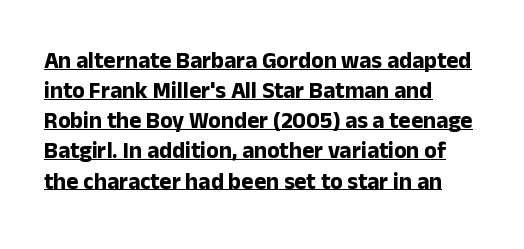
Q: Is the text bold? A: Yes.
Q: Is the text italic (slanted)? A: No, it is upright.
Q: Is the text underlined? A: Yes.
Q: How is the paragraph aligned? A: Left-aligned.
Q: Is the spacing between letters normal or unusually wide? A: Normal.
Q: Is the spacing between lines tight, normal or loose? A: Normal.
